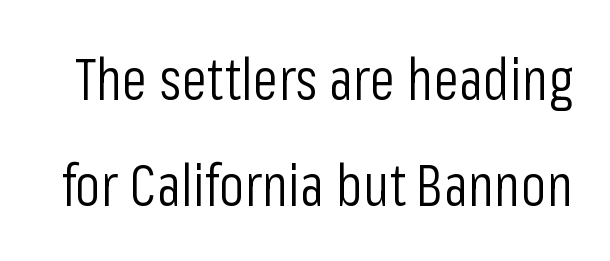
The type sits square on the baseline with zero lean. The face used here is a sans, in the tradition of grotesques and geometrics. In terms of letterspacing, this is plain default setting. No heavy texture on the line: the type isn't bold.
